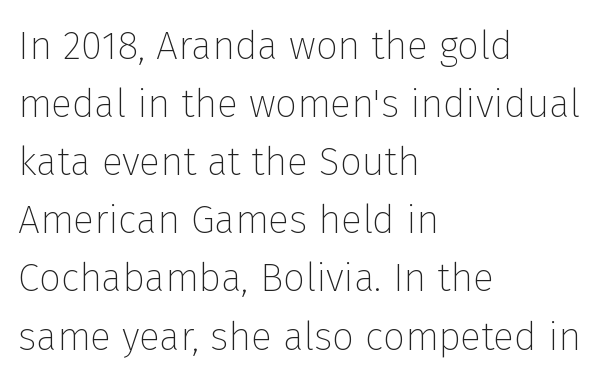
The image shows 39 px thin sans-serif type, upright; set left-aligned, normal line spacing (1.49x), normal letter spacing, not underlined; low stroke contrast and a medium x-height.
